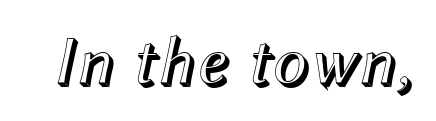
Q: Is the text italic (slanted)? A: Yes, it leans right by about 12 degrees.
Q: Is the text underlined? A: No.
Q: Is the spacing between letters normal or unusually wide? A: Normal.
Q: Width (condensed, normal, or wide)? A: Normal.
Q: x-height? A: Medium.
Q: Monospaced? A: No.
